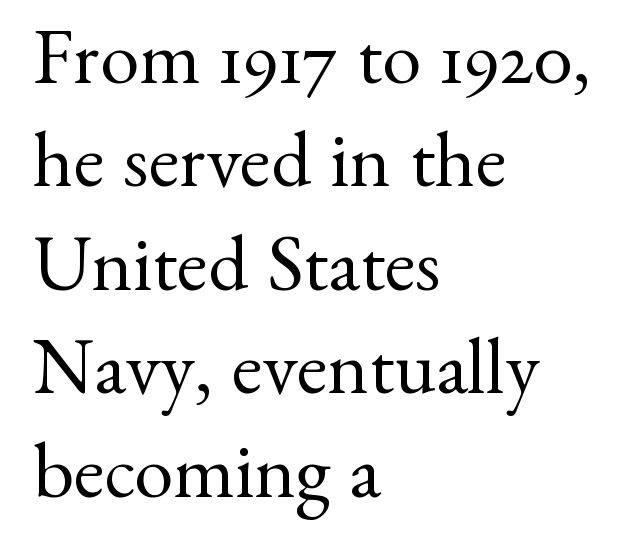
Notice how descenders clear the ascenders below comfortably — that's standard leading. Teacher's note: observe the even left margin — that is flush-left alignment. Ink coverage per letter is moderate at most. The string is rendered with underlining switched off.
